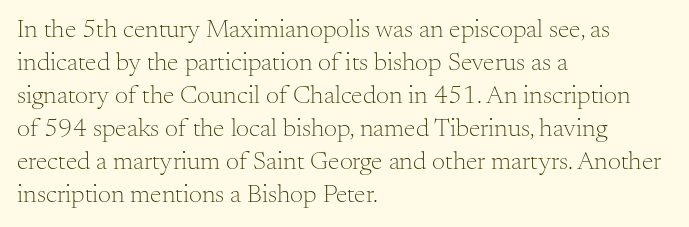
Q: Is the text bold? A: No.
Q: Is the text italic (slanted)? A: No, it is upright.
Q: Is the text underlined? A: No.
Q: How is the paragraph aligned? A: Left-aligned.
Q: Is the spacing between letters normal or unusually wide? A: Normal.
Q: Is the spacing between lines tight, normal or loose? A: Normal.
